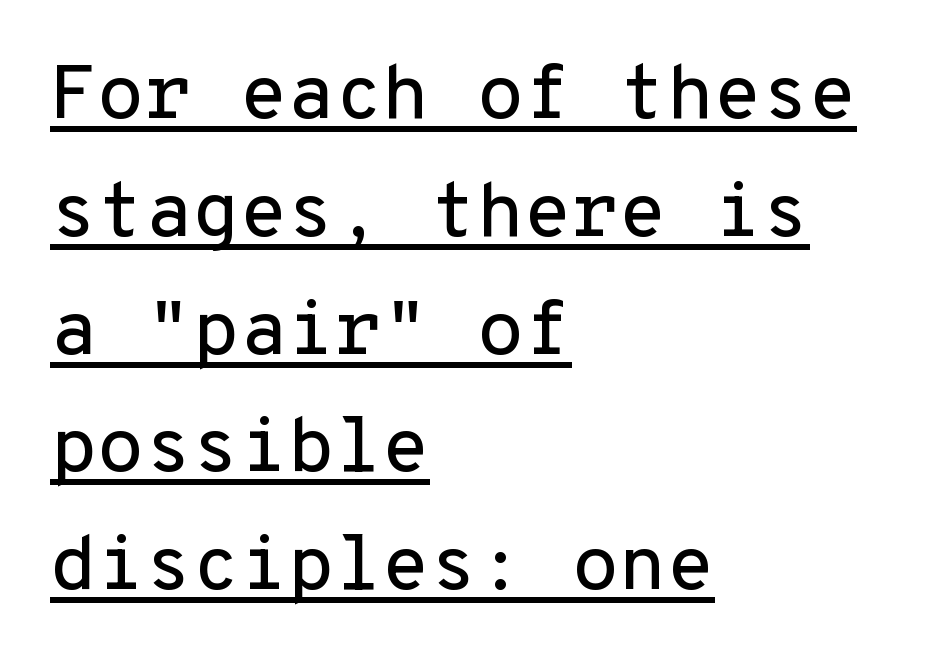
Q: Is the text italic (slanted)? A: No, it is upright.
Q: Is the typeface a serif or a sans-serif typeface? A: Sans-serif.
Q: Is the text underlined? A: Yes.
Q: How is the paragraph aligned? A: Left-aligned.
Q: Is the spacing between letters normal or unusually wide? A: Normal.
Q: Is the spacing between lines tight, normal or loose? A: Normal.
Q: Width (condensed, normal, or wide)? A: Normal.
Q: Stroke contrast? A: Low.
Q: x-height? A: Medium.
Q: Monospaced? A: Yes.
